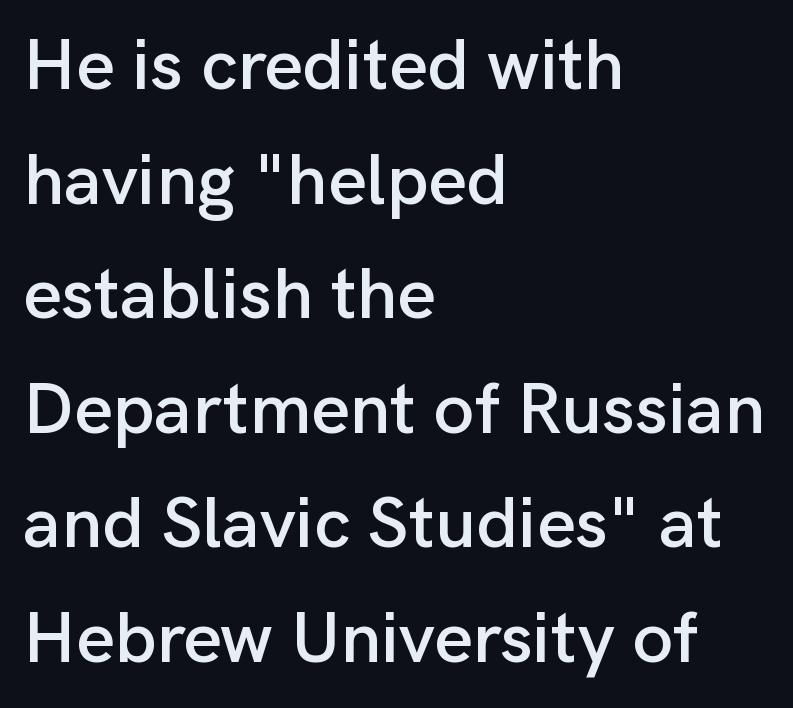
The image shows 73 px sans-serif type, upright; set left-aligned, normal line spacing (1.57x), normal letter spacing, not underlined; low stroke contrast and a medium x-height.
